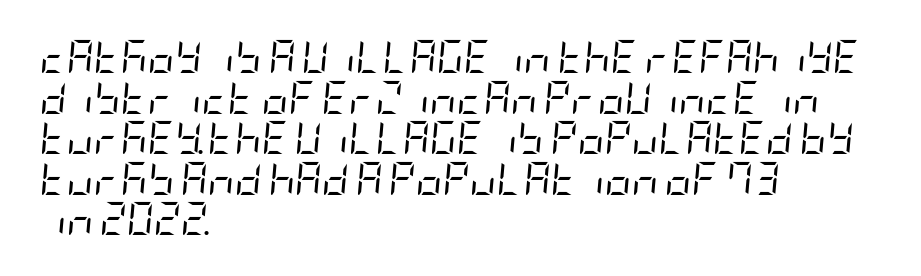
{"italic": "yes", "lean": "right", "slant_degrees": 5, "bold": "no", "weight": "regular", "width": "condensed", "stroke_contrast": "low", "x_height": "large", "underline": "no", "align": "left", "line_spacing_ratio": 1.23, "letter_spacing": "normal", "letter_spacing_em": 0.0, "glyph_px": 33}
